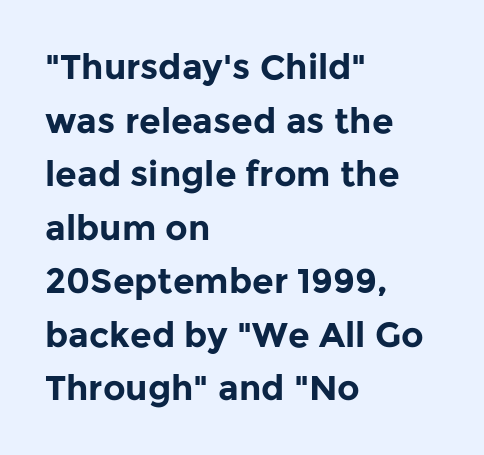
{"serif": "no", "italic": "no", "bold": "yes", "weight": "bold", "width": "normal", "stroke_contrast": "low", "x_height": "medium", "monospaced": "no", "underline": "no", "align": "left", "line_spacing": "normal", "line_spacing_ratio": 1.53, "letter_spacing": "normal", "letter_spacing_em": 0.0, "glyph_px": 35}
